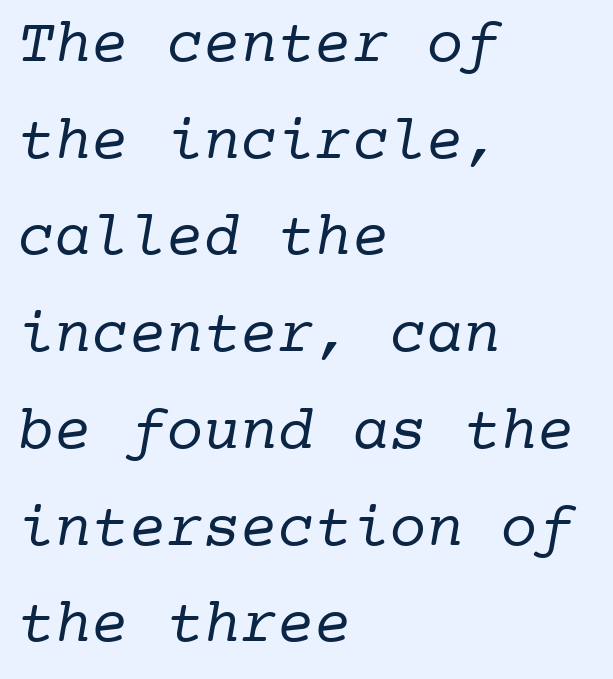
{"serif": "yes", "bold": "no", "weight": "regular", "width": "normal", "stroke_contrast": "low", "x_height": "medium", "monospaced": "yes", "underline": "no", "align": "left", "line_spacing": "normal", "line_spacing_ratio": 1.56, "letter_spacing": "normal", "letter_spacing_em": 0.0, "glyph_px": 62}
